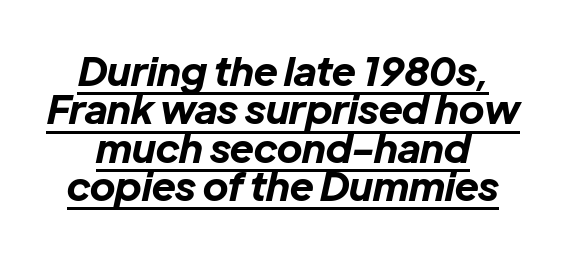
The image shows 40 px bold type, italic (leaning right); set tight line spacing (0.96x), normal letter spacing, underlined; low stroke contrast and a medium x-height.
